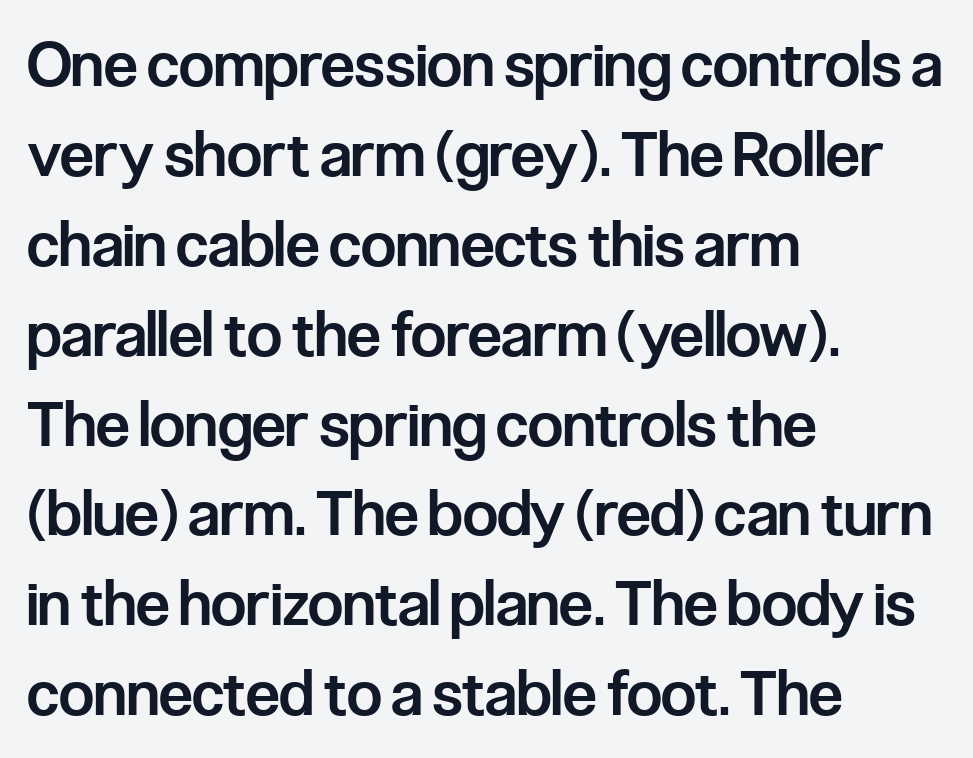
Q: Is the text bold? A: Semi-bold.
Q: Is the text italic (slanted)? A: No, it is upright.
Q: Is the typeface a serif or a sans-serif typeface? A: Sans-serif.
Q: Is the text underlined? A: No.
Q: How is the paragraph aligned? A: Left-aligned.
Q: Is the spacing between letters normal or unusually wide? A: Normal.
Q: Is the spacing between lines tight, normal or loose? A: Normal.
Q: Width (condensed, normal, or wide)? A: Condensed.
Q: Stroke contrast? A: Low.
Q: x-height? A: Medium.
Q: Monospaced? A: No.
